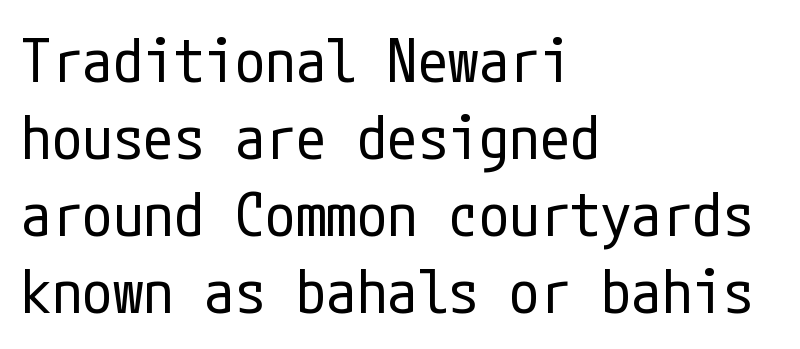
These lines are composed in type without serifs. Do the letters lean? They stand straight. Weight: in the light-to-regular range. Nobody drew a line under any word here. Reading down the column, the eye jumps a familiar distance to each next line. Nothing unusual about the tracking: characters are spaced as the font intends.
